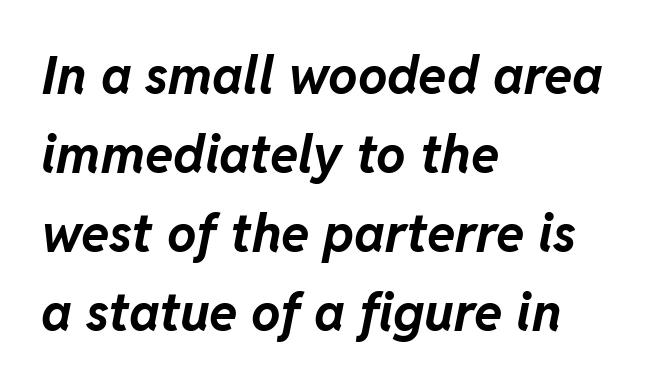
Q: Is the text bold? A: Yes.
Q: Is the text italic (slanted)? A: Yes, it leans right by about 11 degrees.
Q: Is the text underlined? A: No.
Q: How is the paragraph aligned? A: Left-aligned.
Q: Is the spacing between letters normal or unusually wide? A: Normal.
Q: Is the spacing between lines tight, normal or loose? A: Normal.
Q: Width (condensed, normal, or wide)? A: Normal.
Q: Stroke contrast? A: Low.
Q: x-height? A: Medium.
Q: Monospaced? A: No.
